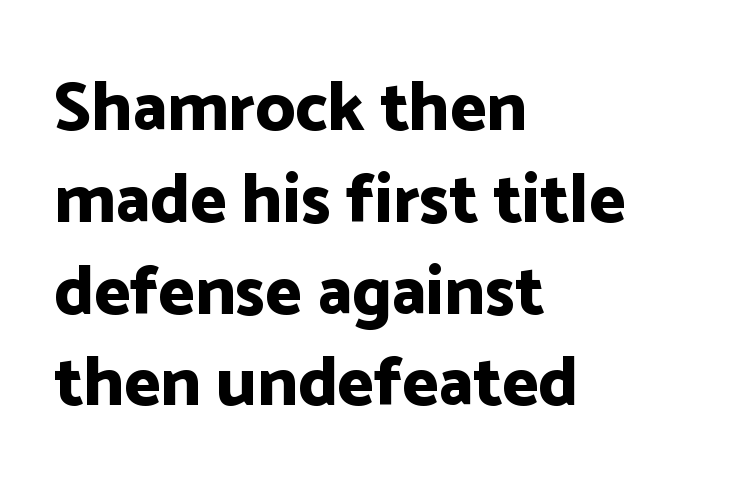
{"serif": "no", "italic": "no", "bold": "yes", "weight": "bold", "width": "normal", "stroke_contrast": "low", "x_height": "medium", "monospaced": "no", "underline": "no", "align": "left", "line_spacing": "normal", "line_spacing_ratio": 1.33, "letter_spacing": "normal", "letter_spacing_em": 0.0, "glyph_px": 69}
